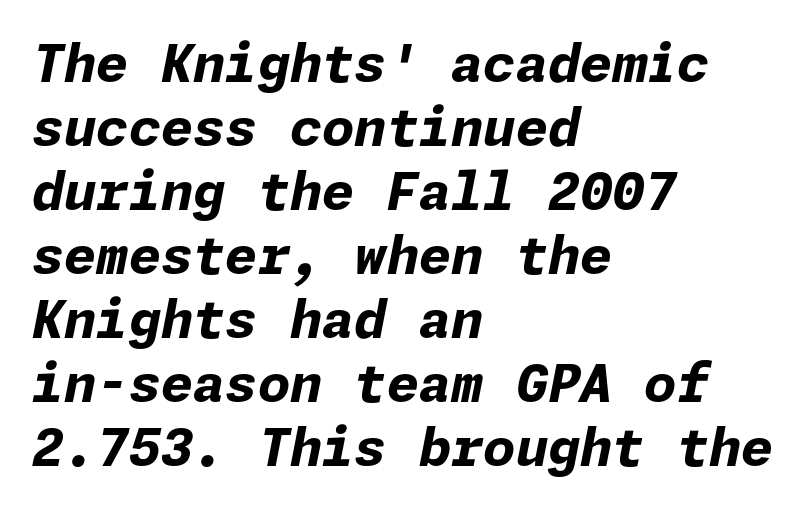
The image shows 52 px bold type, italic (leaning right); set left-aligned, line spacing 1.23x, normal letter spacing, not underlined; low stroke contrast and a medium x-height.
